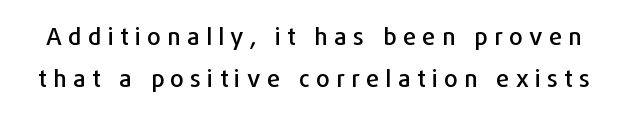
The image shows 24 px text type, upright; set line spacing 1.74x, unusually wide letter spacing (+0.26 em), not underlined.
